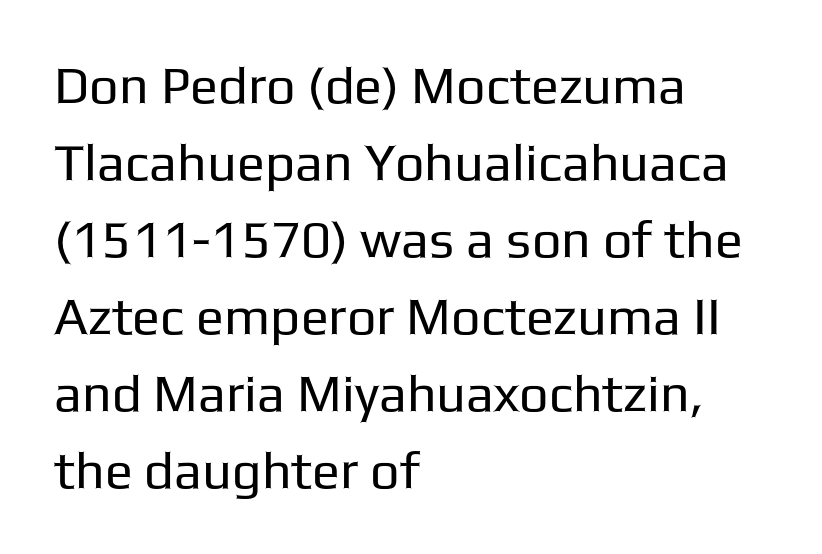
Every stem runs plumb, perpendicular to the baseline. Each stroke keeps to a modest, everyday thickness or less. The letterforms sit shoulder to shoulder at normal distance. The area under the type is left untouched. The passage shown is typed in a proportional face where columns would drift.
